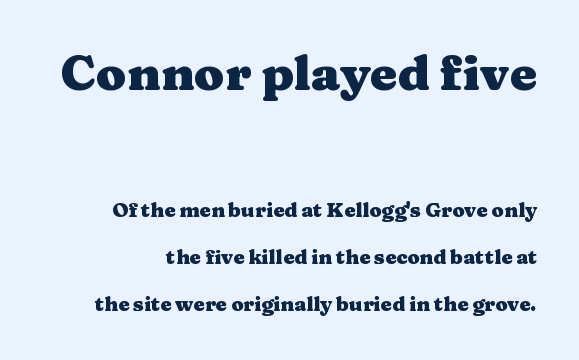
The image shows 49 px heavy, wide serif type, upright; set loose line spacing (2.36x), normal letter spacing, not underlined; the first (top) block is 2.45x larger; medium stroke contrast and a medium x-height.
